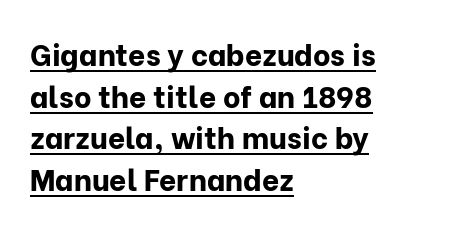
Line spacing here is normal. These lines are rendered in a variable-pitch font. The axis of the letterforms is exactly vertical. In designer terms, the underline attribute is active on this setting. Typesetter's note: full bold, strokes at maximum text heaviness.
